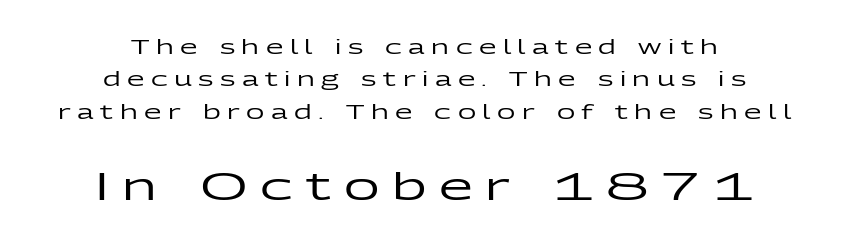
Q: Is the text italic (slanted)? A: No, it is upright.
Q: Is the typeface a serif or a sans-serif typeface? A: Sans-serif.
Q: Is the text underlined? A: No.
Q: How is the paragraph aligned? A: Centered.
Q: Is the spacing between letters normal or unusually wide? A: Unusually wide.
Q: Is the spacing between lines tight, normal or loose? A: Normal.
Q: Which block of text is set in a larger size, the first (top) or the second (bottom)? A: The second (bottom) one.
Q: Width (condensed, normal, or wide)? A: Wide.
Q: Stroke contrast? A: Low.
Q: x-height? A: Medium.
Q: Monospaced? A: No.
